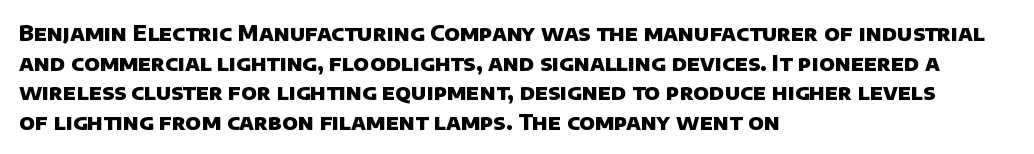
The image shows 21 px bold type; set left-aligned, normal line spacing (1.41x), normal letter spacing, not underlined.
